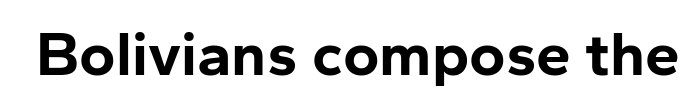
{"serif": "no", "italic": "no", "bold": "yes", "weight": "bold", "width": "normal", "stroke_contrast": "low", "x_height": "medium", "monospaced": "no", "underline": "no", "letter_spacing": "normal", "letter_spacing_em": 0.0, "glyph_px": 62}
